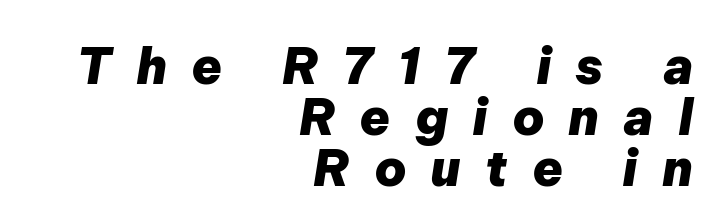
The image shows 50 px heavy type, italic (leaning right); set right-aligned, tight line spacing (1.02x), unusually wide letter spacing (+0.48 em), not underlined; low stroke contrast and a medium x-height.
